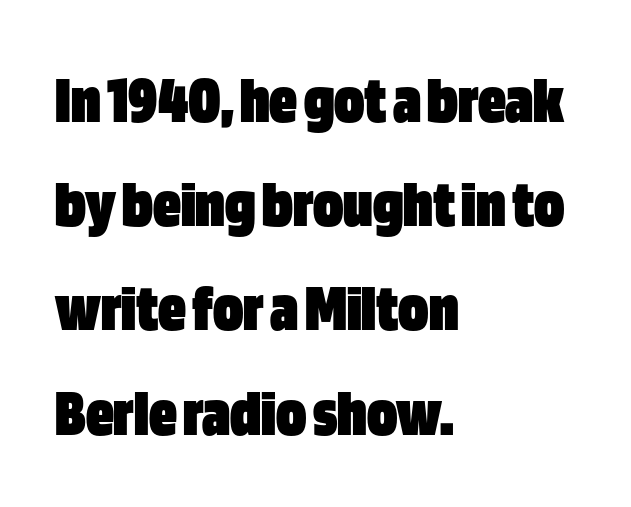
You could not count columns in this text — the font is proportionally spaced. Horizontal bands of white between lines are of average thickness. The designer went with a sans here, leaving each stem footless. The tracking reads as untouched default to a designer's eye.
